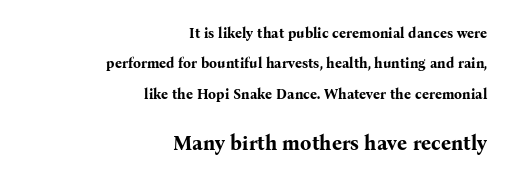
Q: Is the text bold? A: Yes.
Q: Is the text italic (slanted)? A: No, it is upright.
Q: Is the text underlined? A: No.
Q: How is the paragraph aligned? A: Right-aligned.
Q: Is the spacing between letters normal or unusually wide? A: Normal.
Q: Is the spacing between lines tight, normal or loose? A: Loose.
Q: Which block of text is set in a larger size, the first (top) or the second (bottom)? A: The second (bottom) one.
